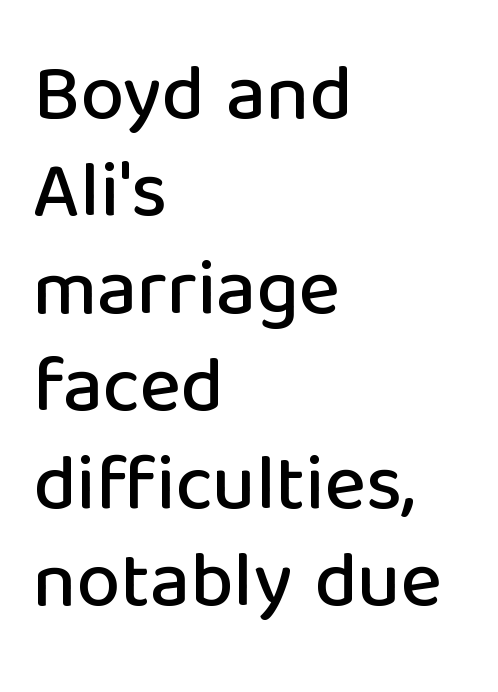
{"serif": "no", "italic": "no", "width": "normal", "stroke_contrast": "low", "x_height": "medium", "monospaced": "no", "underline": "no", "align": "left", "line_spacing": "normal", "line_spacing_ratio": 1.25, "letter_spacing": "normal", "letter_spacing_em": 0.0, "glyph_px": 78}
